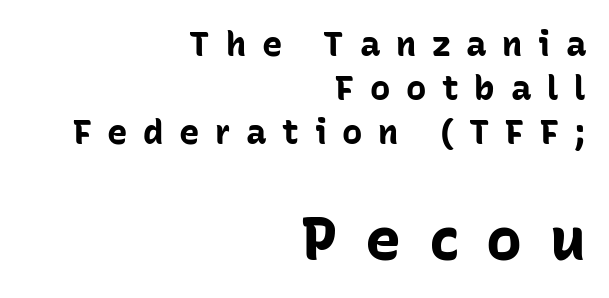
The image shows 60 px bold sans-serif type, upright; set right-aligned, normal line spacing (1.29x), unusually wide letter spacing (+0.46 em), not underlined; the second (bottom) block is 1.76x larger; low stroke contrast and a medium x-height.
